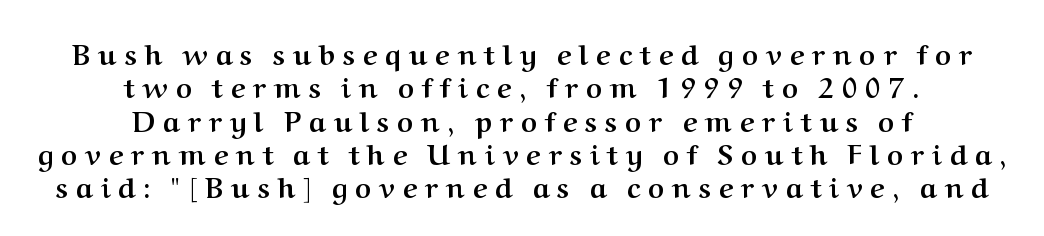
{"serif": "yes", "italic": "no", "bold": "yes", "weight": "semibold", "width": "normal", "stroke_contrast": "medium", "x_height": "medium", "monospaced": "no", "underline": "no", "align": "center", "line_spacing_ratio": 1.19, "letter_spacing": "wide", "letter_spacing_em": 0.29, "glyph_px": 28}
